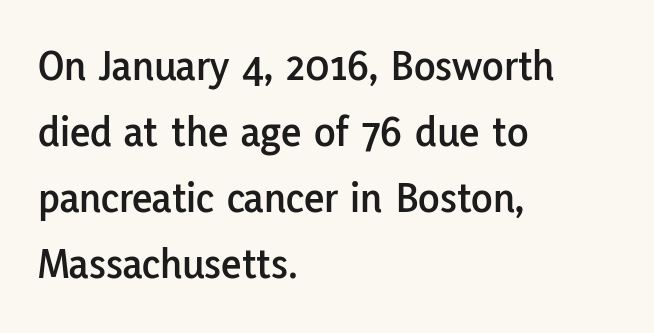
The image shows 44 px sans-serif type, upright; set left-aligned, normal line spacing (1.5x), normal letter spacing, not underlined; low stroke contrast and a medium x-height.
